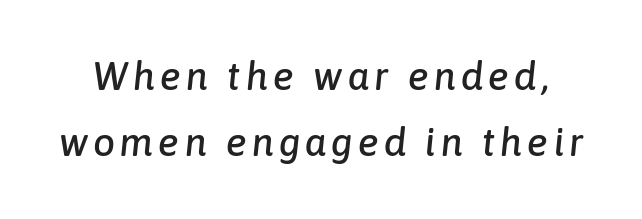
{"italic": "yes", "lean": "right", "slant_degrees": 6, "width": "normal", "stroke_contrast": "low", "x_height": "medium", "monospaced": "no", "underline": "no", "line_spacing": "normal", "line_spacing_ratio": 1.7, "glyph_px": 39}
